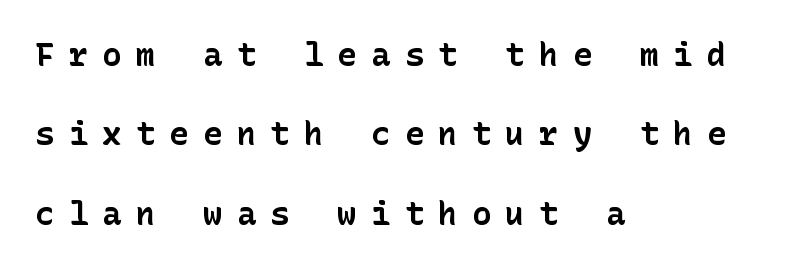
{"serif": "no", "italic": "no", "bold": "yes", "weight": "bold", "width": "normal", "stroke_contrast": "low", "x_height": "medium", "underline": "no", "align": "left", "line_spacing": "loose", "line_spacing_ratio": 2.48, "letter_spacing": "wide", "letter_spacing_em": 0.45, "glyph_px": 32}
